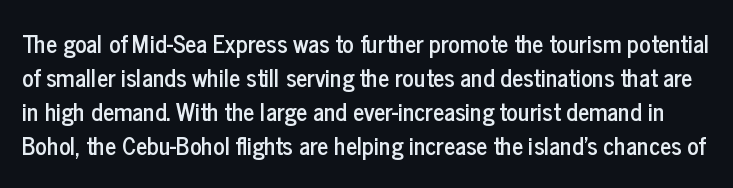
The image shows 24 px text type, upright; set normal line spacing (1.42x), normal letter spacing, not underlined.
